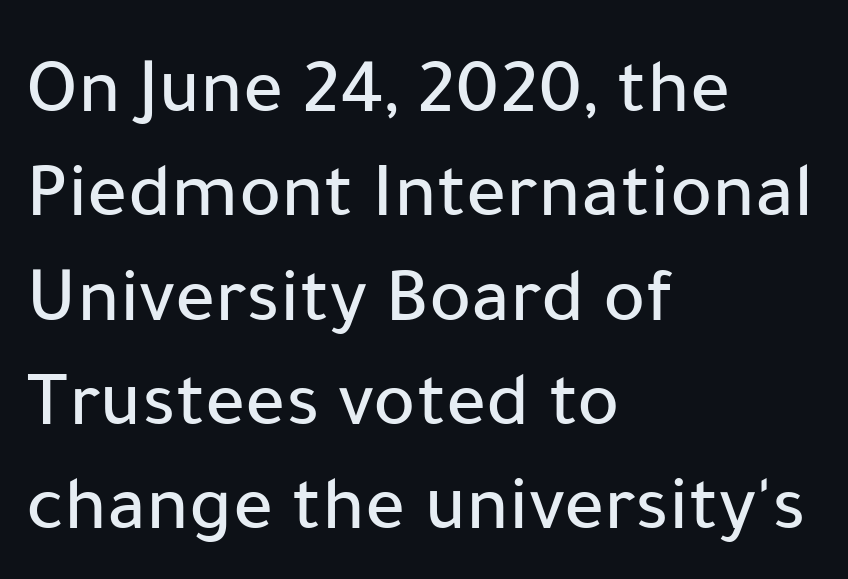
Q: Is the text italic (slanted)? A: No, it is upright.
Q: Is the typeface a serif or a sans-serif typeface? A: Sans-serif.
Q: Is the text underlined? A: No.
Q: How is the paragraph aligned? A: Left-aligned.
Q: Is the spacing between letters normal or unusually wide? A: Normal.
Q: Is the spacing between lines tight, normal or loose? A: Normal.
Q: Width (condensed, normal, or wide)? A: Normal.
Q: Stroke contrast? A: Low.
Q: x-height? A: Medium.
Q: Monospaced? A: No.
